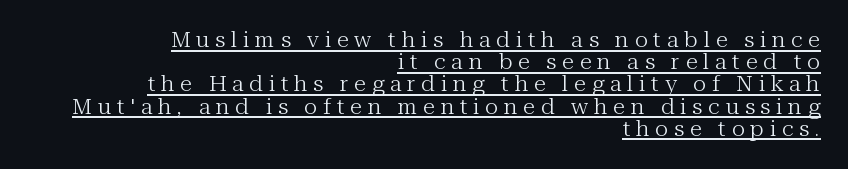
{"italic": "no", "bold": "no", "underline": "yes", "align": "right", "line_spacing": "tight", "line_spacing_ratio": 1.11, "letter_spacing": "wide", "letter_spacing_em": 0.29, "glyph_px": 20}
